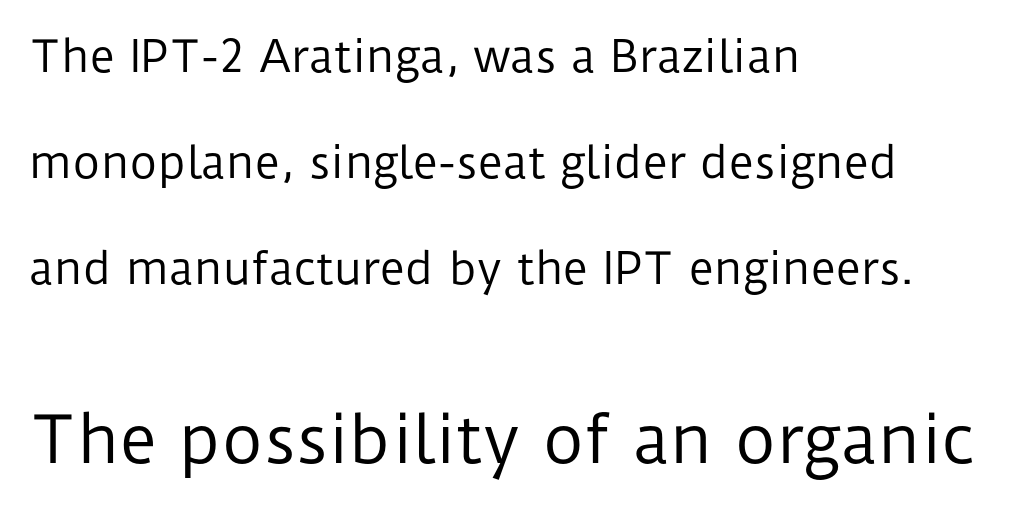
Reading down the block, your eye returns to a fixed left position each line. Leading is clearly above the norm, producing a sparse column. Block two is the big one; block one sits smaller above it. Weight: not bold — regular or lighter.
